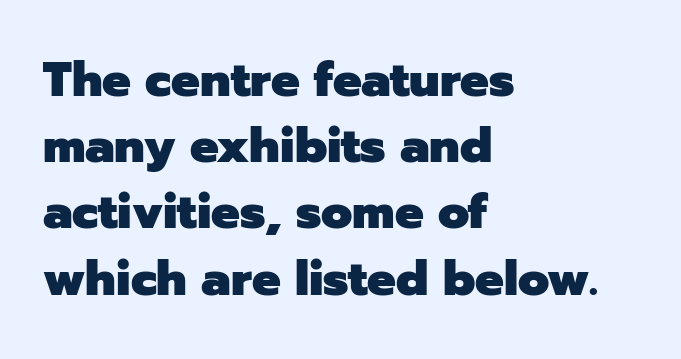
{"serif": "no", "italic": "no", "bold": "yes", "weight": "heavy", "width": "normal", "stroke_contrast": "low", "x_height": "medium", "monospaced": "no", "underline": "no", "align": "left", "line_spacing": "normal", "line_spacing_ratio": 1.38, "letter_spacing": "normal", "letter_spacing_em": 0.0, "glyph_px": 48}
